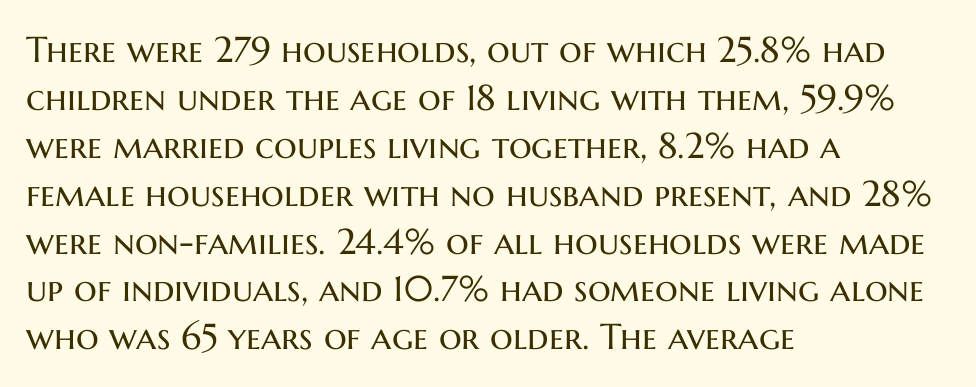
Q: Is the text bold? A: No.
Q: Is the text italic (slanted)? A: No, it is upright.
Q: Is the typeface a serif or a sans-serif typeface? A: Sans-serif.
Q: Is the text underlined? A: No.
Q: How is the paragraph aligned? A: Left-aligned.
Q: Is the spacing between letters normal or unusually wide? A: Normal.
Q: Is the spacing between lines tight, normal or loose? A: Normal.
Q: Width (condensed, normal, or wide)? A: Normal.
Q: Stroke contrast? A: Medium.
Q: x-height? A: Medium.
Q: Monospaced? A: No.
